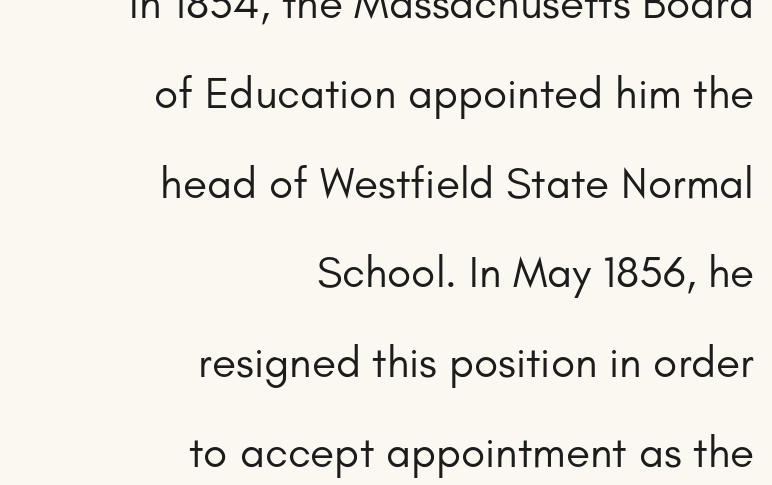
{"serif": "no", "italic": "no", "bold": "no", "weight": "regular", "width": "normal", "stroke_contrast": "low", "x_height": "small", "monospaced": "no", "underline": "no", "align": "right", "line_spacing": "loose", "line_spacing_ratio": 2.04, "letter_spacing": "normal", "letter_spacing_em": 0.0, "glyph_px": 44}
